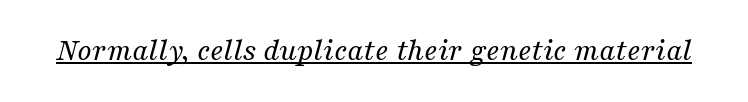
Think standard paragraph weight, or any step lighter than that. In designer terms, the underline attribute is active on this setting. Observe the ordinary spacing: letters are neighbours, not strangers. Serif or sans? Serif — the stroke terminals have little feet. Quick note: italic. The passage shown is typed in a proportional face where columns would drift.
